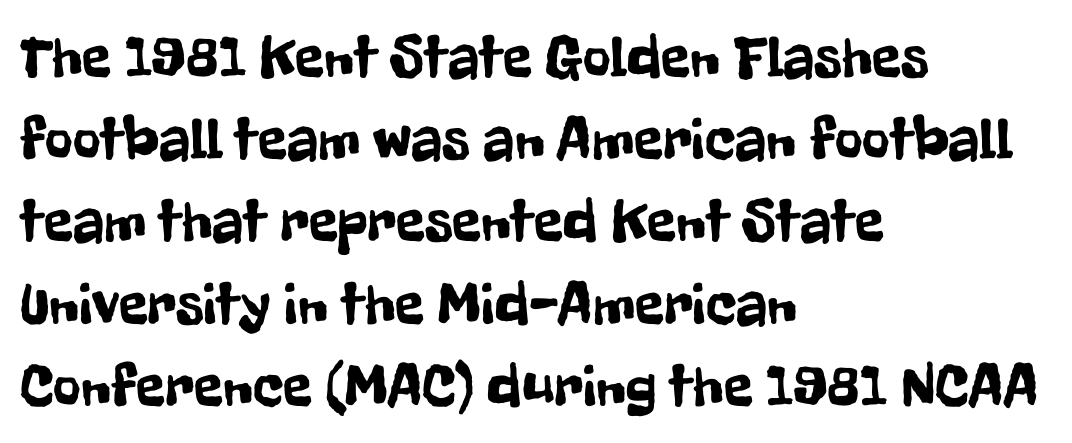
{"serif": "no", "italic": "no", "width": "condensed", "stroke_contrast": "low", "x_height": "medium", "monospaced": "no", "underline": "no", "align": "left", "line_spacing": "normal", "line_spacing_ratio": 1.37, "letter_spacing": "normal", "letter_spacing_em": 0.0, "glyph_px": 60}
